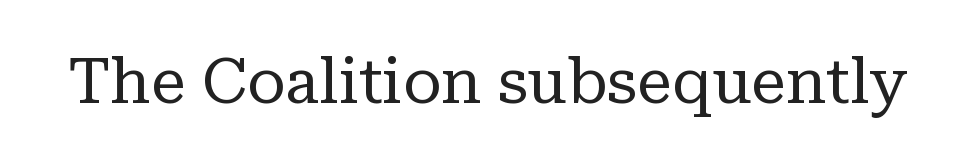
{"serif": "yes", "italic": "no", "bold": "no", "weight": "regular", "width": "normal", "stroke_contrast": "low", "x_height": "medium", "monospaced": "no", "underline": "no", "letter_spacing": "normal", "letter_spacing_em": 0.0, "glyph_px": 63}
